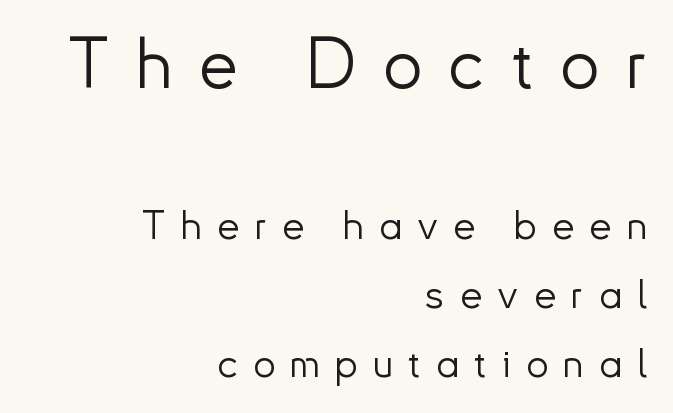
Q: Is the text bold? A: No.
Q: Is the text italic (slanted)? A: No, it is upright.
Q: Is the typeface a serif or a sans-serif typeface? A: Sans-serif.
Q: Is the text underlined? A: No.
Q: How is the paragraph aligned? A: Right-aligned.
Q: Is the spacing between letters normal or unusually wide? A: Unusually wide.
Q: Which block of text is set in a larger size, the first (top) or the second (bottom)? A: The first (top) one.
Q: Width (condensed, normal, or wide)? A: Normal.
Q: Stroke contrast? A: Low.
Q: x-height? A: Small.
Q: Monospaced? A: No.
